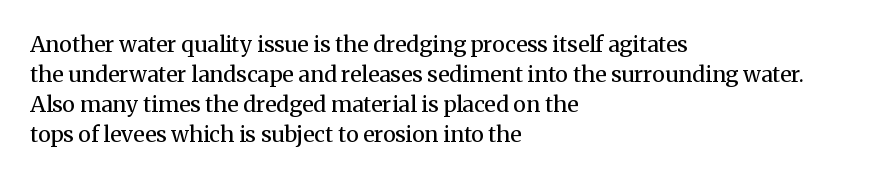
Q: Is the text bold? A: No.
Q: Is the text italic (slanted)? A: No, it is upright.
Q: Is the text underlined? A: No.
Q: How is the paragraph aligned? A: Left-aligned.
Q: Is the spacing between letters normal or unusually wide? A: Normal.
Q: Is the spacing between lines tight, normal or loose? A: Normal.
